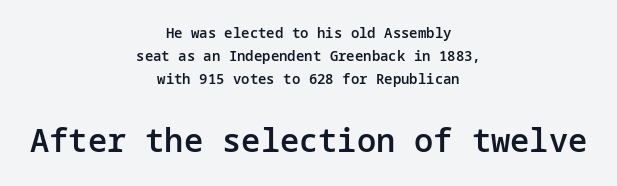
Nobody touched the tracking dial on this one. Size hierarchy here favors the trailing block over the leading one. Descender tails drop into unmarked territory. Students, observe: this is what conventionally led text looks like. Do the letters lean? They stand straight. In terms of weight, the rendering is demibold, just under bold.
